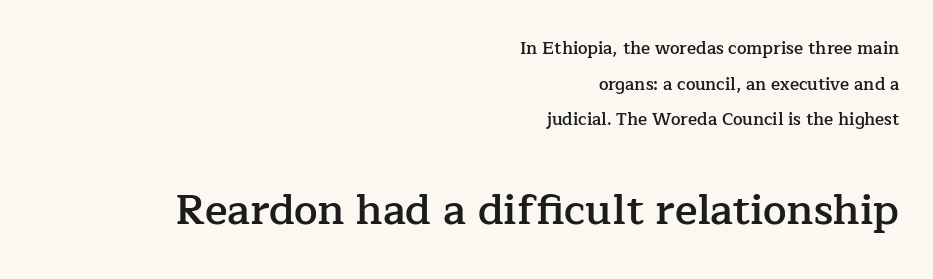
{"serif": "yes", "italic": "no", "bold": "semi", "weight": "semibold", "width": "normal", "stroke_contrast": "low", "x_height": "medium", "monospaced": "no", "underline": "no", "align": "right", "line_spacing": "loose", "line_spacing_ratio": 2.1, "letter_spacing": "normal", "letter_spacing_em": 0.0, "larger_block": "second", "size_ratio": 2.47, "glyph_px": 42}
